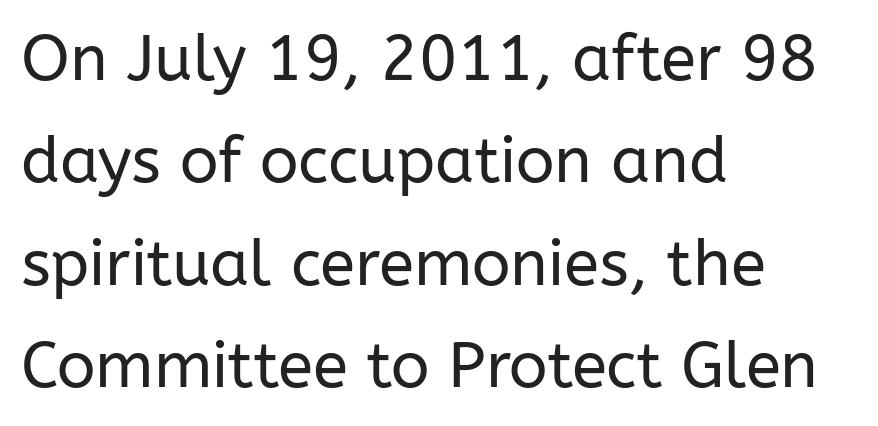
Stroke terminals: plain, sans-serif. The rendering uses natural spacing where letterforms have individual widths. The space between consecutive lines is moderate. The zone under the glyphs is completely vacant. This sample uses an upright cut, with every glyph sitting square on the baseline. Standard letterfit; no display-style spreading of the glyphs.
